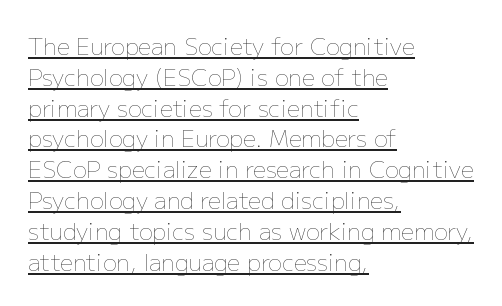
{"italic": "no", "bold": "no", "underline": "yes", "align": "left", "line_spacing": "normal", "line_spacing_ratio": 1.34, "letter_spacing": "normal", "letter_spacing_em": 0.0, "glyph_px": 23}
